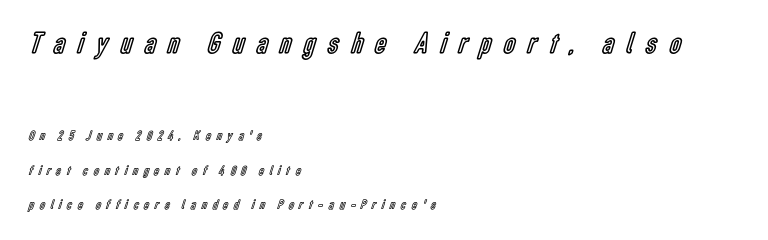
Q: Is the text italic (slanted)? A: Yes.
Q: Is the text underlined? A: No.
Q: How is the paragraph aligned? A: Left-aligned.
Q: Is the spacing between letters normal or unusually wide? A: Unusually wide.
Q: Is the spacing between lines tight, normal or loose? A: Loose.
Q: Which block of text is set in a larger size, the first (top) or the second (bottom)? A: The first (top) one.
Q: Width (condensed, normal, or wide)? A: Condensed.
Q: x-height? A: Medium.
Q: Monospaced? A: No.
